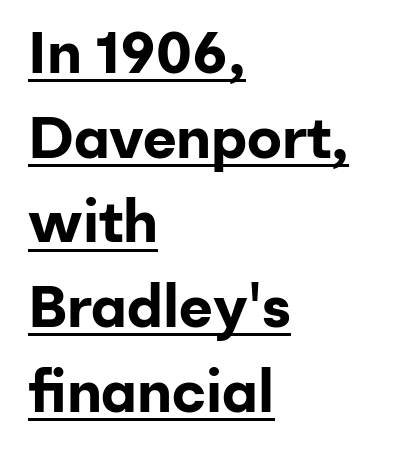
Each word holds together tightly as a unit, with standard inter-letter gaps. Letterform terminals end flat and unadorned throughout the passage. Bold? Absolutely — the strokes are thick and heavy. No italicization has been applied; the sample stays upright. You can see a thin bar hugging the bottom of the glyphs. Alignment: flush left.
